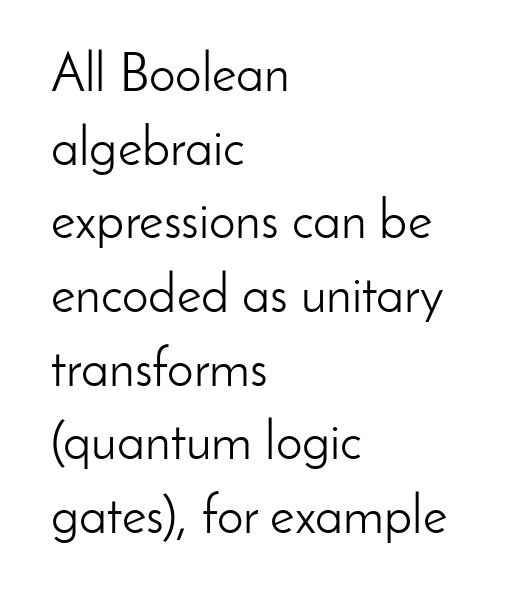
The image shows 53 px light sans-serif type, upright; set left-aligned, normal line spacing (1.39x), normal letter spacing, not underlined; low stroke contrast and a small x-height.
